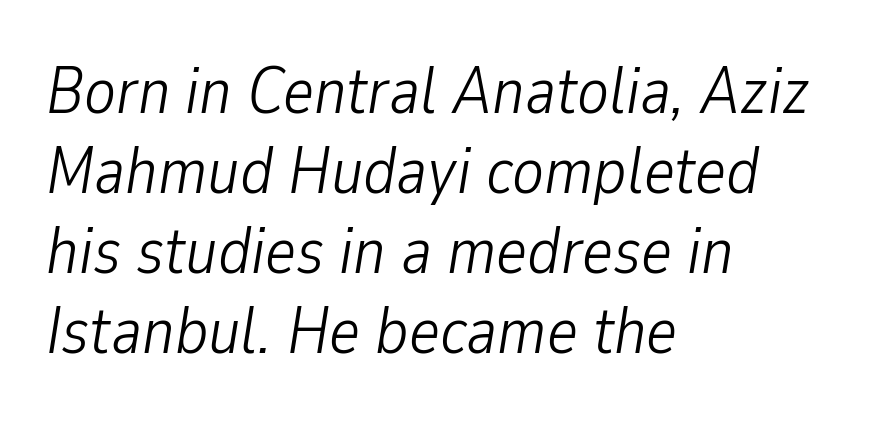
{"italic": "yes", "lean": "right", "slant_degrees": 9, "bold": "no", "weight": "light", "width": "condensed", "stroke_contrast": "low", "x_height": "medium", "monospaced": "no", "underline": "no", "align": "left", "line_spacing_ratio": 1.21, "letter_spacing": "normal", "letter_spacing_em": 0.0, "glyph_px": 66}
